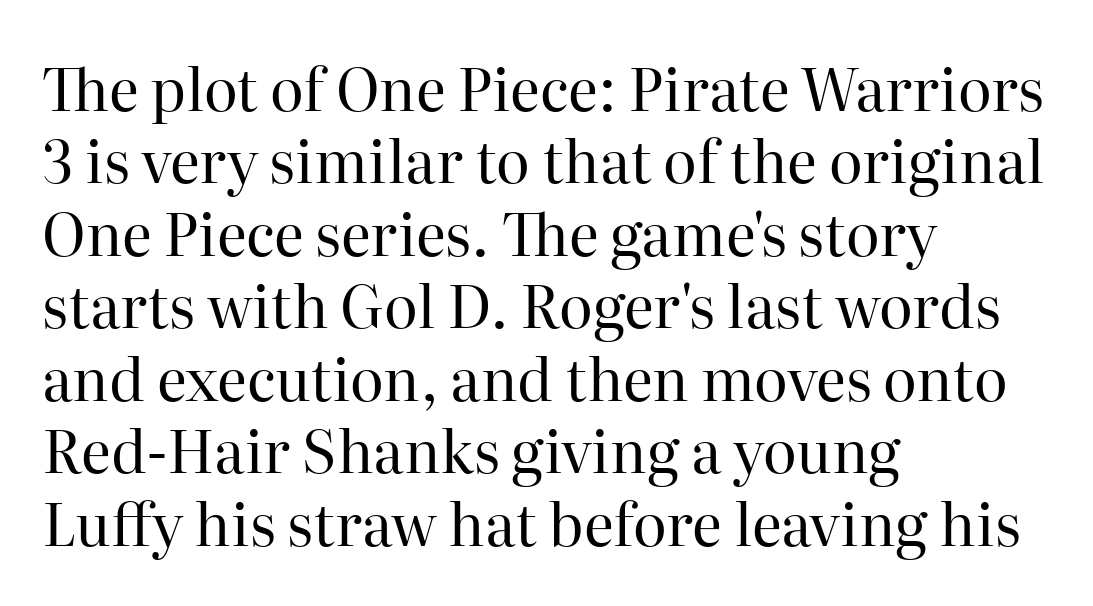
{"serif": "yes", "italic": "no", "bold": "no", "weight": "regular", "width": "normal", "stroke_contrast": "high", "x_height": "medium", "monospaced": "no", "underline": "no", "align": "left", "line_spacing": "normal", "line_spacing_ratio": 1.25, "letter_spacing": "normal", "letter_spacing_em": 0.0, "glyph_px": 58}
